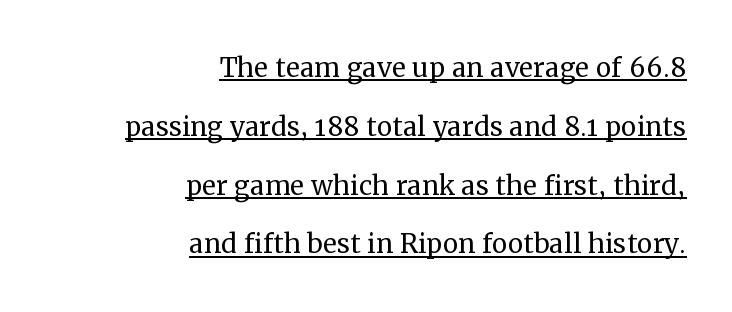
The image shows 35 px regular-weight serif type, upright; set right-aligned, normal line spacing (1.68x), normal letter spacing, underlined; medium stroke contrast and a medium x-height.
